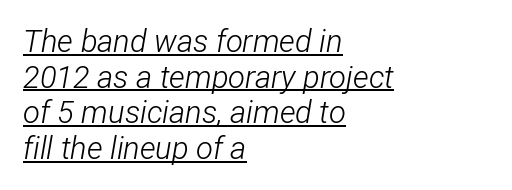
Q: Is the text bold? A: No.
Q: Is the text italic (slanted)? A: Yes, it leans right by about 12 degrees.
Q: Is the text underlined? A: Yes.
Q: How is the paragraph aligned? A: Left-aligned.
Q: Is the spacing between letters normal or unusually wide? A: Normal.
Q: Is the spacing between lines tight, normal or loose? A: Tight.
Q: Width (condensed, normal, or wide)? A: Condensed.
Q: Stroke contrast? A: Low.
Q: x-height? A: Medium.
Q: Monospaced? A: No.
